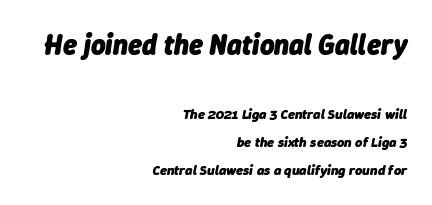
{"italic": "yes", "lean": "right", "slant_degrees": 9, "bold": "yes", "weight": "heavy", "width": "normal", "stroke_contrast": "low", "x_height": "medium", "monospaced": "no", "underline": "no", "align": "right", "line_spacing": "loose", "line_spacing_ratio": 2.01, "letter_spacing": "normal", "letter_spacing_em": 0.0, "larger_block": "first", "size_ratio": 2.0, "glyph_px": 28}
